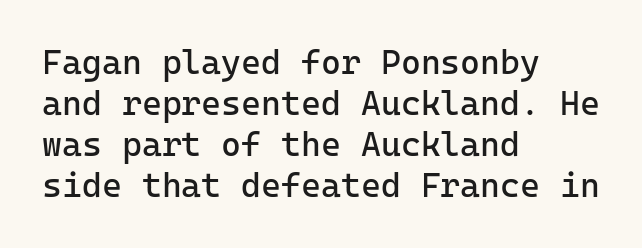
This rendering features lettering with no underline. Stroke thickness stays within the range of a standard reading face or lighter. Every character here occupies the same horizontal width, giving the sample a typewriter-like rhythm. Leftover space on each line is placed entirely after the last word. It's the straight-up-and-down kind of type.
